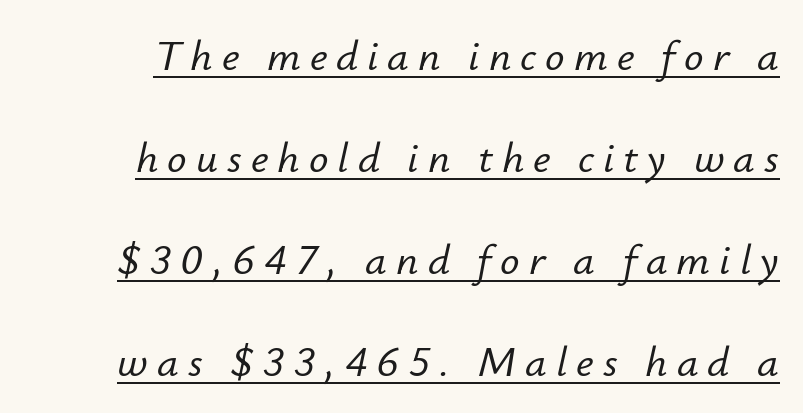
{"italic": "yes", "lean": "right", "slant_degrees": 12, "width": "normal", "stroke_contrast": "low", "x_height": "small", "monospaced": "no", "underline": "yes", "line_spacing": "loose", "line_spacing_ratio": 2.37, "letter_spacing": "wide", "letter_spacing_em": 0.21, "glyph_px": 43}
